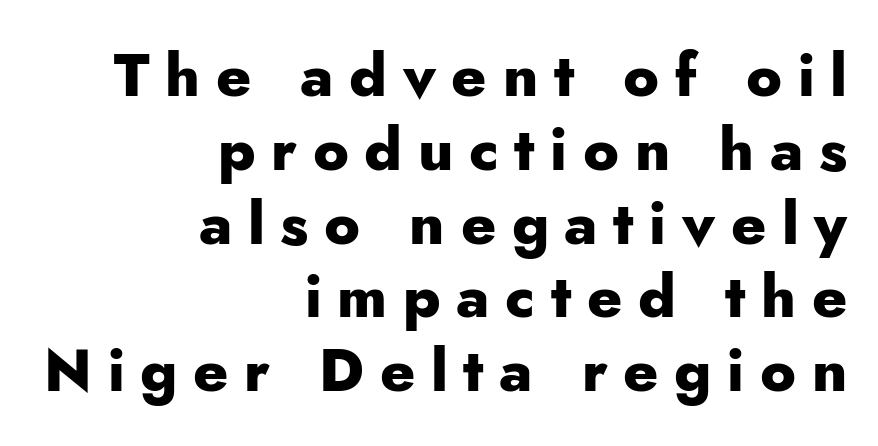
The image shows 60 px heavy sans-serif type, upright; set right-aligned, line spacing 1.23x, unusually wide letter spacing (+0.26 em), not underlined; low stroke contrast and a small x-height.
